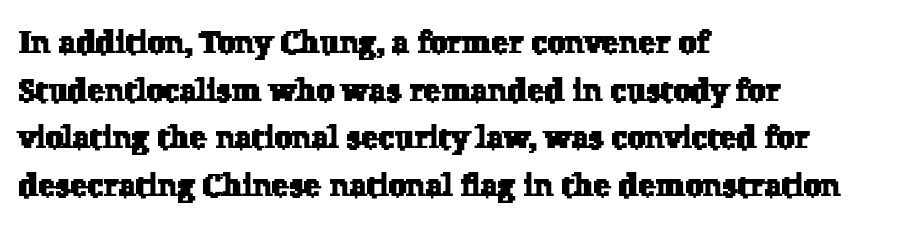
Q: Is the typeface a serif or a sans-serif typeface? A: Serif.
Q: Is the text underlined? A: No.
Q: How is the paragraph aligned? A: Left-aligned.
Q: Is the spacing between letters normal or unusually wide? A: Normal.
Q: Is the spacing between lines tight, normal or loose? A: Normal.
Q: Width (condensed, normal, or wide)? A: Normal.
Q: Stroke contrast? A: Low.
Q: x-height? A: Medium.
Q: Monospaced? A: No.
